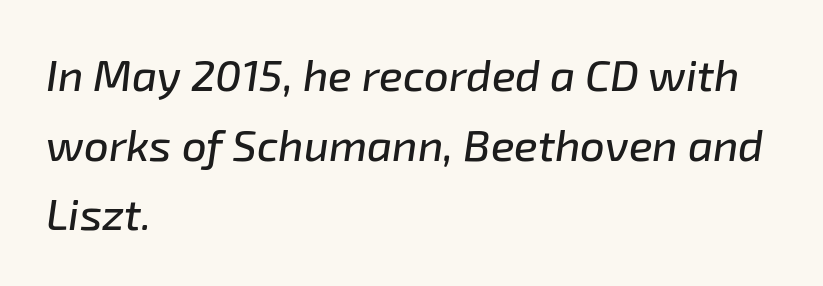
Underlining? Definitely not there. These lines are set flush left with a ragged right edge. Students, note that the glyphs here touch the page at normal intervals. If you measured baseline to baseline, you'd find a middling distance. Notice how the stems are inclined rather than vertical — that's the hallmark of italics.
